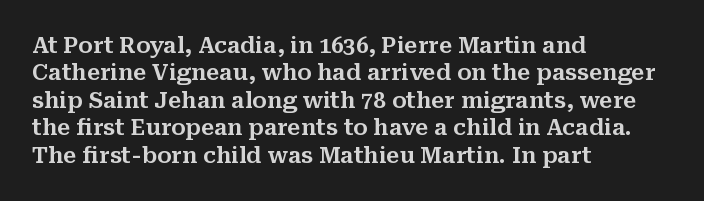
The image shows 22 px text type, upright; set left-aligned, normal line spacing (1.25x), normal letter spacing, not underlined.
